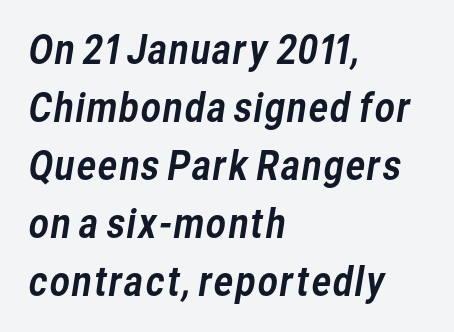
The image shows 39 px sans-serif type; set left-aligned, normal line spacing (1.49x), normal letter spacing, not underlined; low stroke contrast and a medium x-height.
